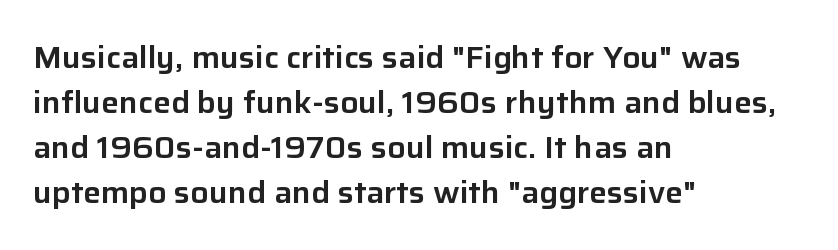
The image shows 30 px sans-serif type, upright; set left-aligned, normal line spacing (1.5x), normal letter spacing, not underlined; low stroke contrast and a medium x-height.
